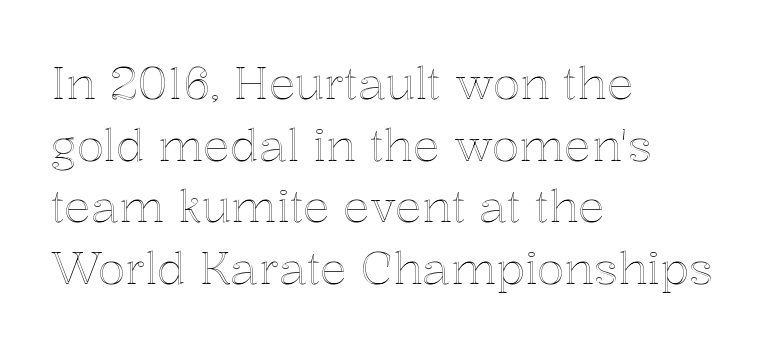
{"italic": "no", "width": "normal", "x_height": "medium", "monospaced": "no", "underline": "no", "align": "left", "line_spacing": "normal", "line_spacing_ratio": 1.37, "letter_spacing": "normal", "letter_spacing_em": 0.0, "glyph_px": 45}
